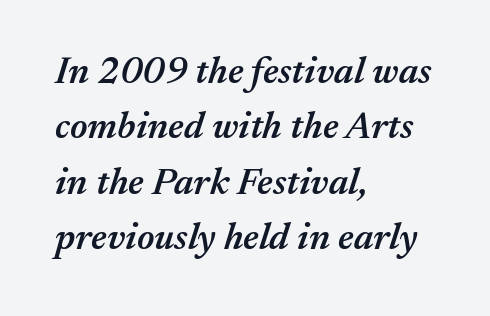
Q: Is the text bold? A: Semi-bold.
Q: Is the text italic (slanted)? A: Yes, it leans right by about 17 degrees.
Q: Is the text underlined? A: No.
Q: How is the paragraph aligned? A: Left-aligned.
Q: Is the spacing between letters normal or unusually wide? A: Normal.
Q: Is the spacing between lines tight, normal or loose? A: Normal.
Q: Width (condensed, normal, or wide)? A: Normal.
Q: Stroke contrast? A: Medium.
Q: x-height? A: Medium.
Q: Monospaced? A: No.
